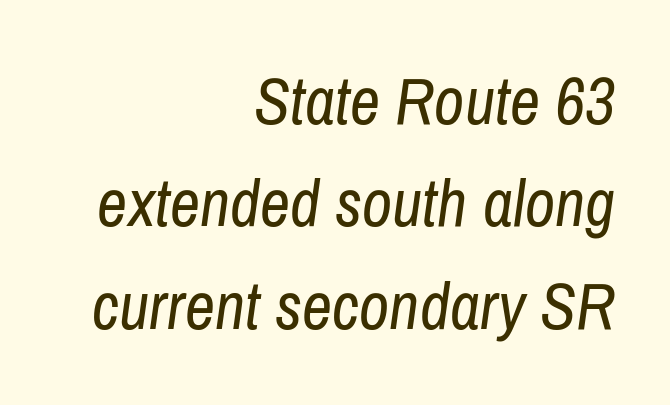
Q: Is the text bold? A: No.
Q: Is the text italic (slanted)? A: Yes, it leans right by about 8 degrees.
Q: Is the text underlined? A: No.
Q: How is the paragraph aligned? A: Right-aligned.
Q: Is the spacing between letters normal or unusually wide? A: Normal.
Q: Is the spacing between lines tight, normal or loose? A: Normal.
Q: Width (condensed, normal, or wide)? A: Condensed.
Q: Stroke contrast? A: Low.
Q: x-height? A: Medium.
Q: Monospaced? A: No.
